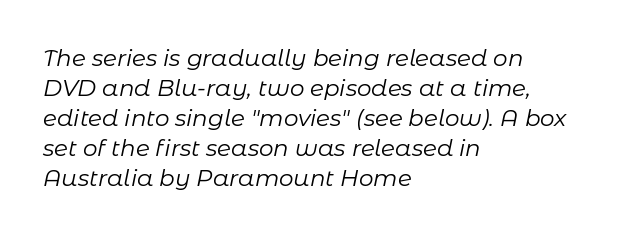
Q: Is the text bold? A: No.
Q: Is the text italic (slanted)? A: Yes, it leans right by about 11 degrees.
Q: Is the text underlined? A: No.
Q: How is the paragraph aligned? A: Left-aligned.
Q: Is the spacing between letters normal or unusually wide? A: Normal.
Q: Is the spacing between lines tight, normal or loose? A: Normal.
